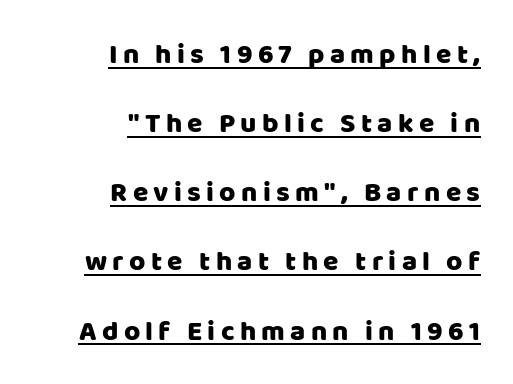
The image shows 28 px sans-serif type, upright; set right-aligned, loose line spacing (2.47x), underlined; low stroke contrast and a large x-height.
